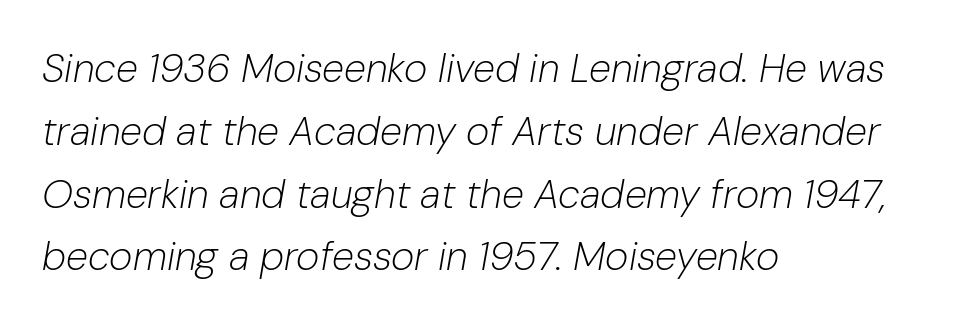
Q: Is the text bold? A: No.
Q: Is the text italic (slanted)? A: Yes, it leans right by about 10 degrees.
Q: Is the text underlined? A: No.
Q: How is the paragraph aligned? A: Left-aligned.
Q: Is the spacing between letters normal or unusually wide? A: Normal.
Q: Is the spacing between lines tight, normal or loose? A: Normal.
Q: Width (condensed, normal, or wide)? A: Normal.
Q: Stroke contrast? A: Low.
Q: x-height? A: Medium.
Q: Monospaced? A: No.
